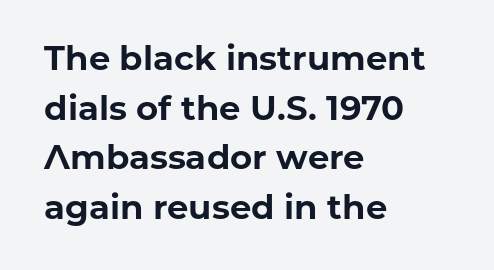
{"serif": "no", "italic": "no", "bold": "yes", "weight": "bold", "width": "normal", "stroke_contrast": "low", "x_height": "medium", "monospaced": "no", "underline": "no", "align": "left", "line_spacing": "normal", "line_spacing_ratio": 1.46, "letter_spacing": "normal", "letter_spacing_em": 0.0, "glyph_px": 34}
